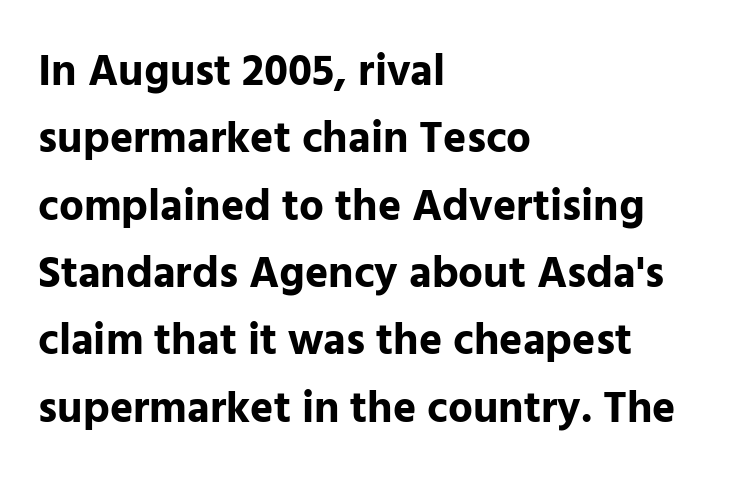
Q: Is the text bold? A: Yes.
Q: Is the text italic (slanted)? A: No, it is upright.
Q: Is the typeface a serif or a sans-serif typeface? A: Sans-serif.
Q: Is the text underlined? A: No.
Q: How is the paragraph aligned? A: Left-aligned.
Q: Is the spacing between letters normal or unusually wide? A: Normal.
Q: Is the spacing between lines tight, normal or loose? A: Normal.
Q: Width (condensed, normal, or wide)? A: Normal.
Q: Stroke contrast? A: Low.
Q: x-height? A: Medium.
Q: Monospaced? A: No.
